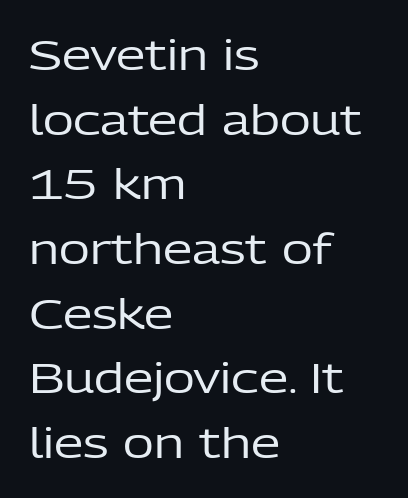
{"serif": "no", "italic": "no", "bold": "no", "weight": "regular", "width": "normal", "stroke_contrast": "low", "x_height": "medium", "monospaced": "no", "underline": "no", "align": "left", "line_spacing": "normal", "line_spacing_ratio": 1.54, "letter_spacing": "normal", "letter_spacing_em": 0.0, "glyph_px": 42}
